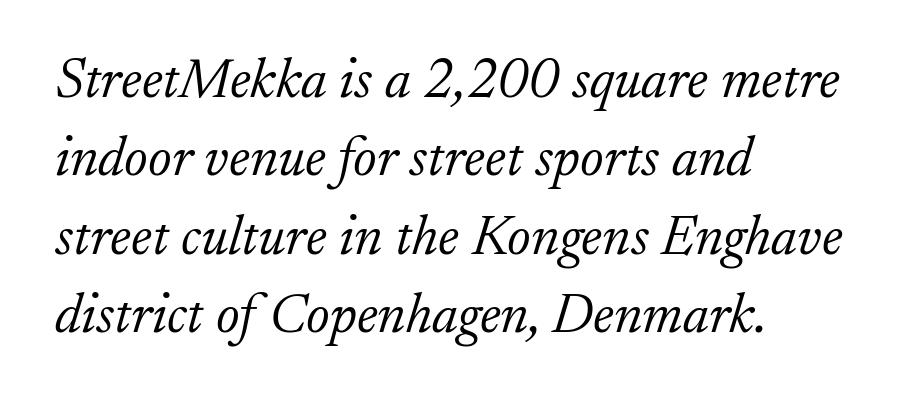
Q: Is the text bold? A: No.
Q: Is the text italic (slanted)? A: Yes, it leans right by about 17 degrees.
Q: Is the typeface a serif or a sans-serif typeface? A: Serif.
Q: Is the text underlined? A: No.
Q: How is the paragraph aligned? A: Left-aligned.
Q: Is the spacing between letters normal or unusually wide? A: Normal.
Q: Is the spacing between lines tight, normal or loose? A: Normal.
Q: Width (condensed, normal, or wide)? A: Normal.
Q: Stroke contrast? A: Low.
Q: x-height? A: Small.
Q: Monospaced? A: No.
